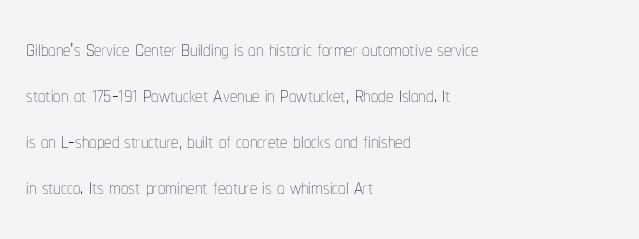
Here the designer chose a conventional face with non-uniform glyph widths. These lines were composed using upright roman letters. This is not heavy type; no bold has been used. Horizontal bands of white between lines are of average thickness.
